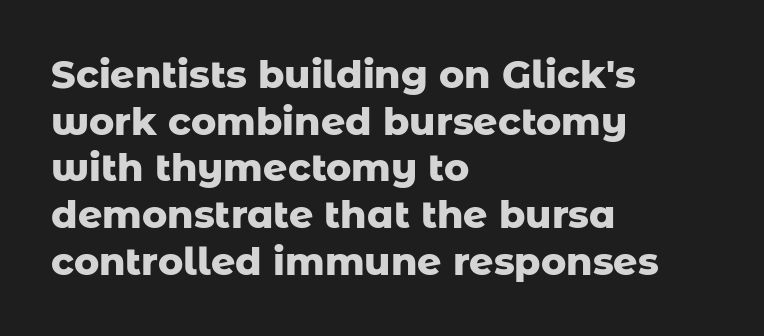
{"serif": "no", "italic": "no", "bold": "yes", "weight": "heavy", "width": "normal", "stroke_contrast": "low", "x_height": "medium", "monospaced": "no", "underline": "no", "align": "left", "line_spacing_ratio": 1.23, "letter_spacing": "normal", "letter_spacing_em": 0.0, "glyph_px": 38}
